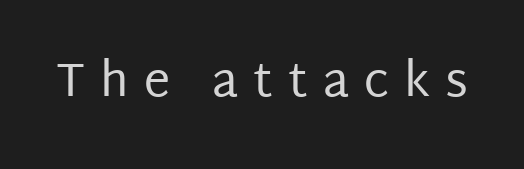
{"serif": "no", "italic": "no", "bold": "no", "weight": "regular", "width": "normal", "stroke_contrast": "low", "x_height": "large", "monospaced": "no", "underline": "no", "letter_spacing": "wide", "letter_spacing_em": 0.32, "glyph_px": 47}
